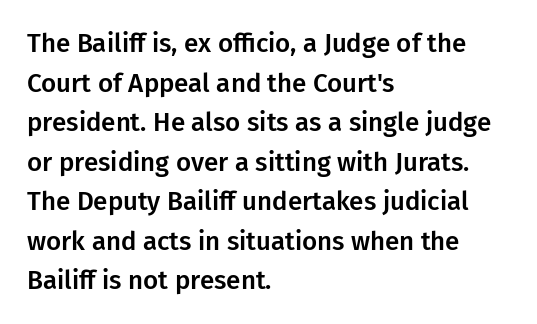
Q: Is the text italic (slanted)? A: No, it is upright.
Q: Is the text underlined? A: No.
Q: How is the paragraph aligned? A: Left-aligned.
Q: Is the spacing between letters normal or unusually wide? A: Normal.
Q: Is the spacing between lines tight, normal or loose? A: Normal.
